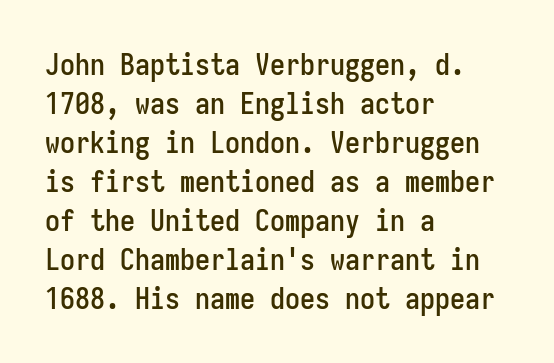
The image shows 30 px condensed sans-serif type, upright, monospaced; set left-aligned, normal line spacing (1.3x), normal letter spacing, not underlined; low stroke contrast and a medium x-height.
